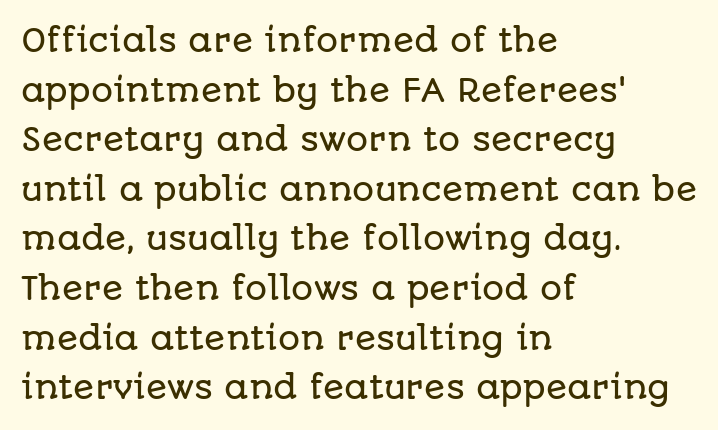
Q: Is the text italic (slanted)? A: No, it is upright.
Q: Is the typeface a serif or a sans-serif typeface? A: Sans-serif.
Q: Is the text underlined? A: No.
Q: How is the paragraph aligned? A: Left-aligned.
Q: Is the spacing between letters normal or unusually wide? A: Normal.
Q: Is the spacing between lines tight, normal or loose? A: Normal.
Q: Width (condensed, normal, or wide)? A: Normal.
Q: Stroke contrast? A: Low.
Q: x-height? A: Large.
Q: Monospaced? A: No.
